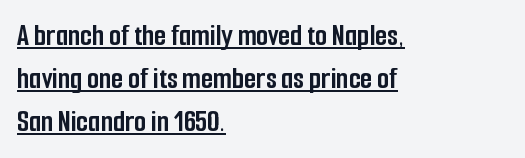
The image shows 31 px semibold, condensed sans-serif type, upright; set left-aligned, normal line spacing (1.38x), normal letter spacing, underlined; low stroke contrast and a medium x-height.
